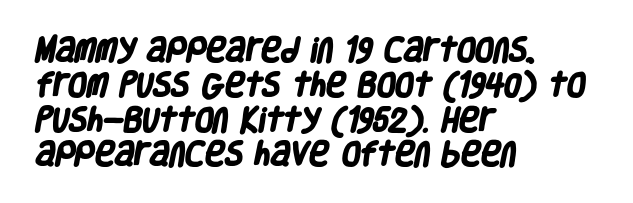
Bare-footed words on every line. A classic flush-left, rag-right setting is used for this passage. Look at the stroke-to-counter ratio: heavy, a bold. If you measured baseline to baseline, you'd find a middling distance.
